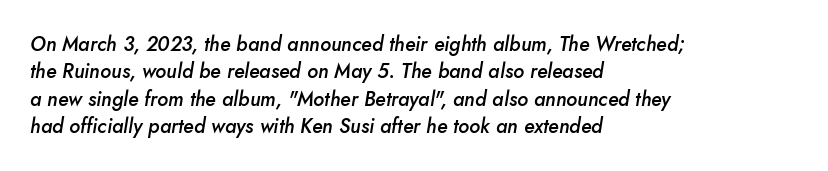
Q: Is the text bold? A: Semi-bold.
Q: Is the text italic (slanted)? A: Yes, it leans right by about 10 degrees.
Q: Is the text underlined? A: No.
Q: How is the paragraph aligned? A: Left-aligned.
Q: Is the spacing between letters normal or unusually wide? A: Normal.
Q: Is the spacing between lines tight, normal or loose? A: Normal.
